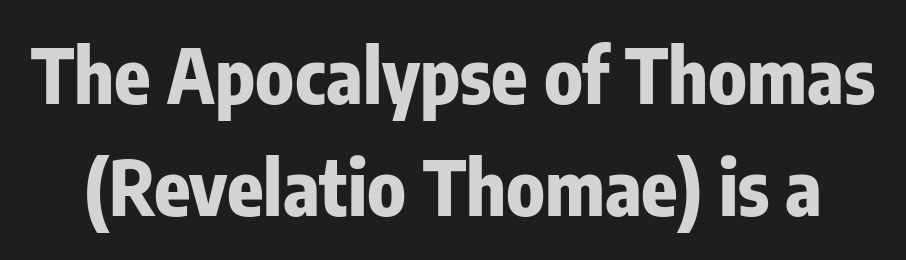
{"serif": "no", "italic": "no", "bold": "yes", "weight": "bold", "width": "condensed", "stroke_contrast": "low", "x_height": "medium", "monospaced": "no", "underline": "no", "line_spacing": "normal", "line_spacing_ratio": 1.5, "letter_spacing": "normal", "letter_spacing_em": 0.0, "glyph_px": 75}
